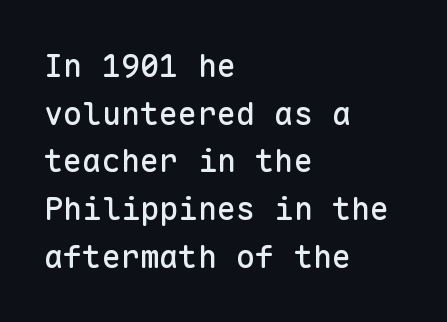
Think of a typewriter: that constant character pitch is what you see here. Do the letters lean? They stand straight. The letters carry no serifs — their stems end cleanly without finishing strokes. Regarding leading, the lines here are spaced in the standard way. Reading down the block, your eye returns to a fixed left position each line.
